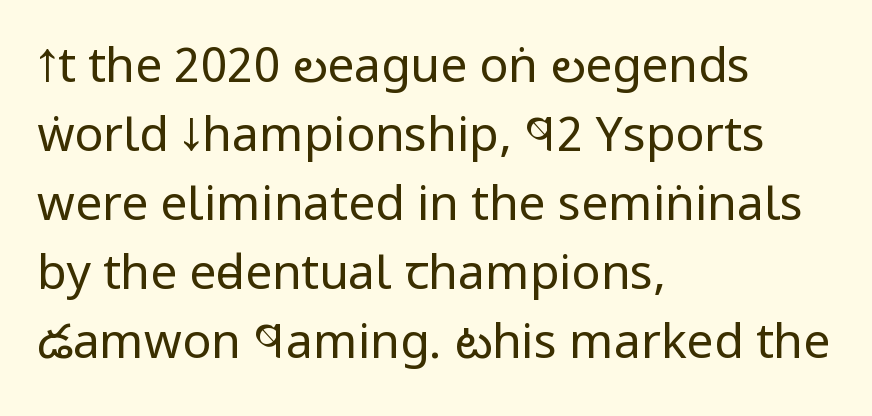
{"serif": "no", "italic": "no", "bold": "no", "weight": "regular", "width": "condensed", "stroke_contrast": "low", "x_height": "large", "monospaced": "no", "underline": "no", "align": "left", "line_spacing": "normal", "line_spacing_ratio": 1.44, "letter_spacing": "normal", "letter_spacing_em": 0.0, "glyph_px": 48}
